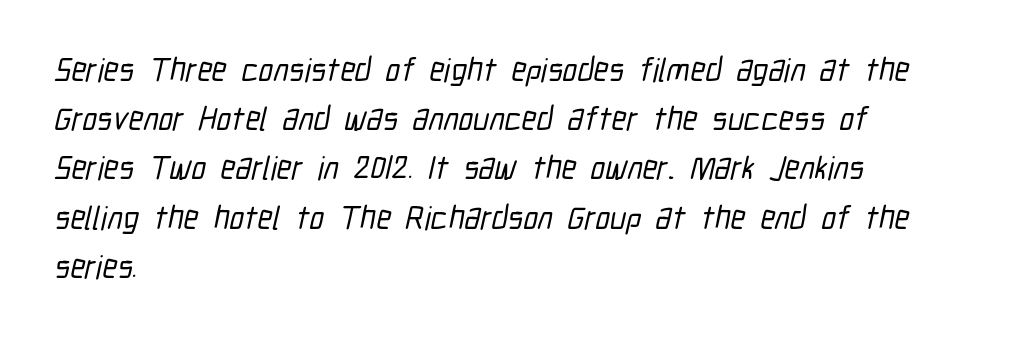
{"serif": "no", "width": "condensed", "stroke_contrast": "low", "x_height": "medium", "monospaced": "no", "underline": "no", "align": "left", "line_spacing": "normal", "line_spacing_ratio": 1.49, "letter_spacing": "normal", "letter_spacing_em": 0.0, "glyph_px": 33}
